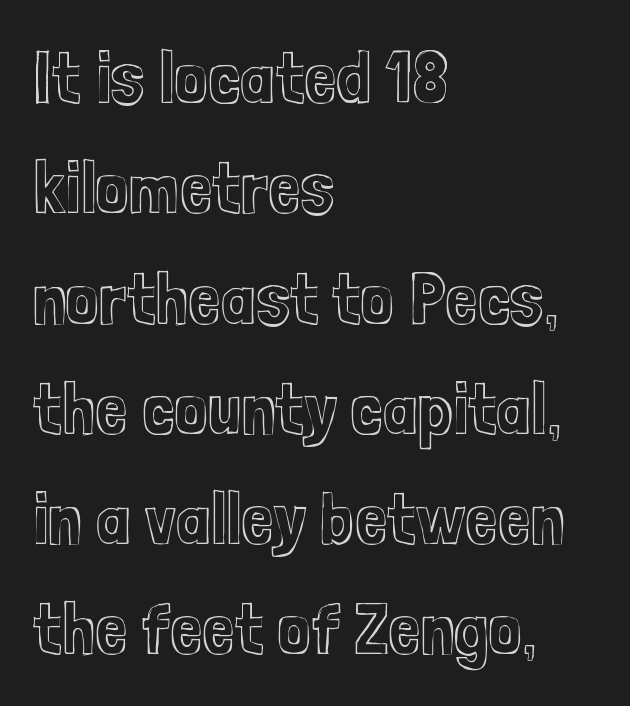
The block of text has a typical density, with ordinary space between rows. Just letters on the line, the space beneath them empty. Do the characters align in a grid? No, the font is proportional. The tracking reads as untouched default to a designer's eye. The compositor pushed each line to the left boundary.
